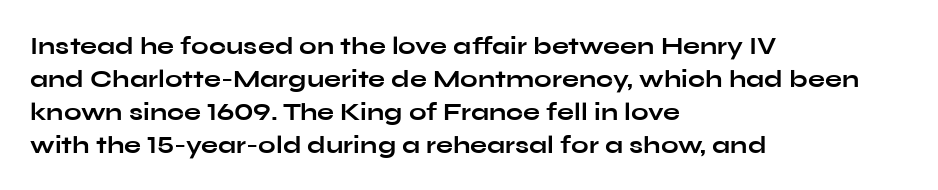
Q: Is the text bold? A: Yes.
Q: Is the text italic (slanted)? A: No, it is upright.
Q: Is the text underlined? A: No.
Q: How is the paragraph aligned? A: Left-aligned.
Q: Is the spacing between letters normal or unusually wide? A: Normal.
Q: Is the spacing between lines tight, normal or loose? A: Normal.
